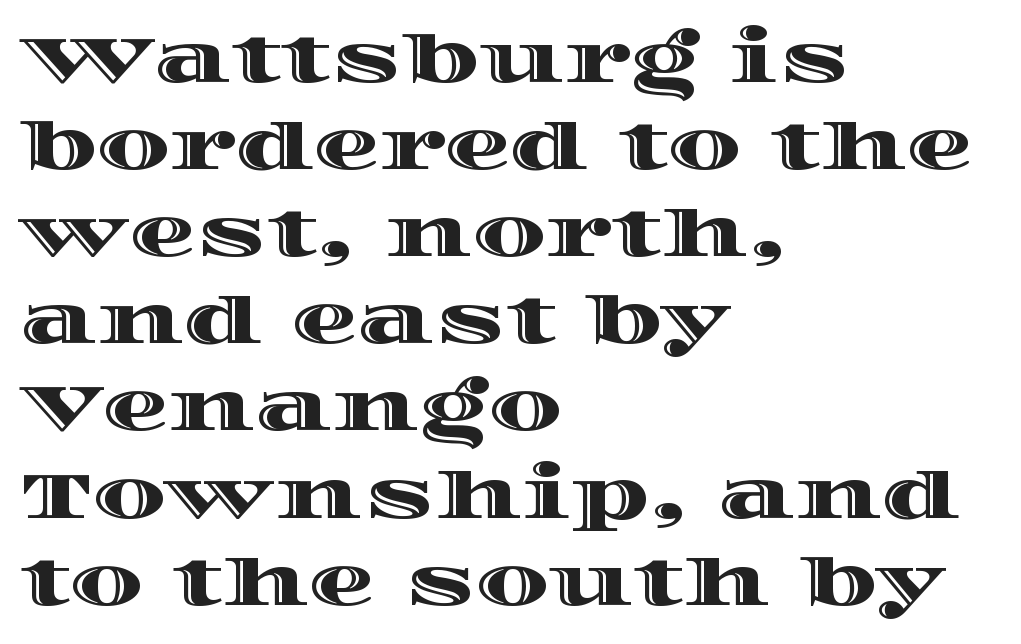
Q: Is the text italic (slanted)? A: No, it is upright.
Q: Is the text underlined? A: No.
Q: How is the paragraph aligned? A: Left-aligned.
Q: Is the spacing between letters normal or unusually wide? A: Normal.
Q: Is the spacing between lines tight, normal or loose? A: Normal.
Q: Width (condensed, normal, or wide)? A: Wide.
Q: x-height? A: Large.
Q: Monospaced? A: No.
